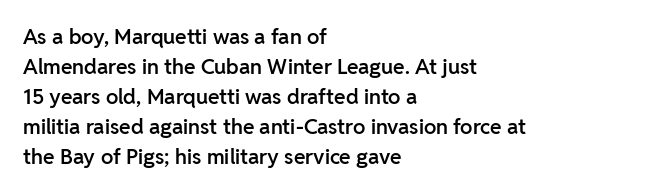
What weight is shown? A semibold, between regular and bold. Nobody touched the tracking dial on this one. This sample keeps an unexceptional amount of space between lines. The typography opts for an upright posture over an oblique one. These lines stack with their left ends in a neat column. The specimen omits any rule beneath the text block's lines.
